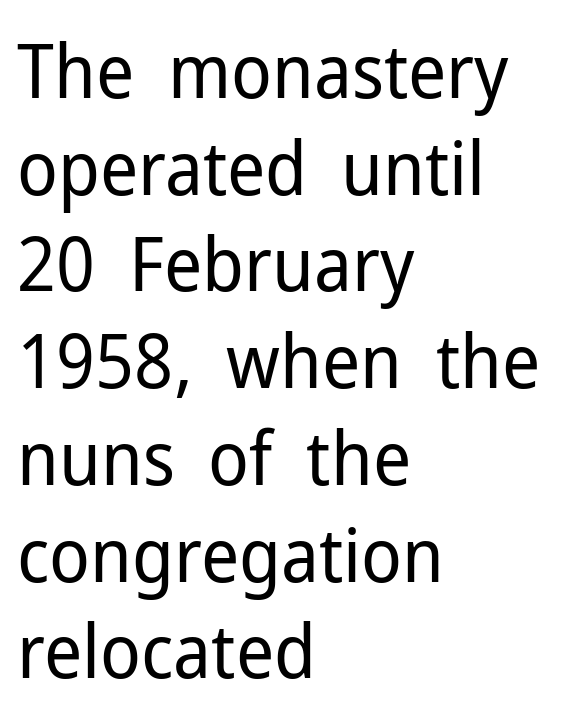
Q: Is the text bold? A: No.
Q: Is the text italic (slanted)? A: No, it is upright.
Q: Is the typeface a serif or a sans-serif typeface? A: Sans-serif.
Q: Is the text underlined? A: No.
Q: How is the paragraph aligned? A: Left-aligned.
Q: Is the spacing between letters normal or unusually wide? A: Normal.
Q: Is the spacing between lines tight, normal or loose? A: Normal.
Q: Width (condensed, normal, or wide)? A: Normal.
Q: Stroke contrast? A: Low.
Q: x-height? A: Medium.
Q: Monospaced? A: No.
